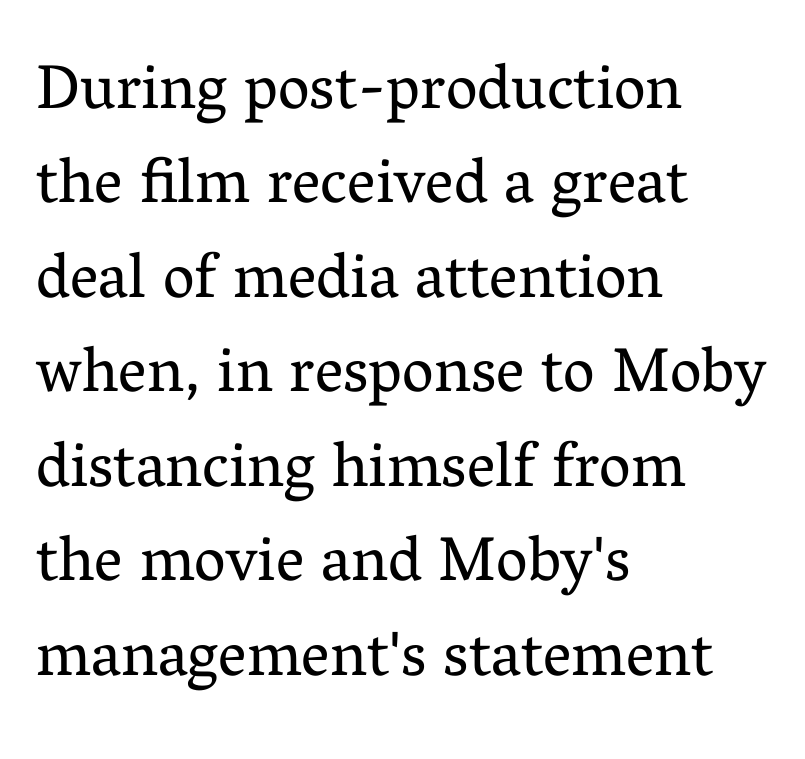
Q: Is the text bold? A: No.
Q: Is the text italic (slanted)? A: No, it is upright.
Q: Is the typeface a serif or a sans-serif typeface? A: Serif.
Q: Is the text underlined? A: No.
Q: How is the paragraph aligned? A: Left-aligned.
Q: Is the spacing between letters normal or unusually wide? A: Normal.
Q: Is the spacing between lines tight, normal or loose? A: Normal.
Q: Width (condensed, normal, or wide)? A: Normal.
Q: Stroke contrast? A: Medium.
Q: x-height? A: Medium.
Q: Monospaced? A: No.
